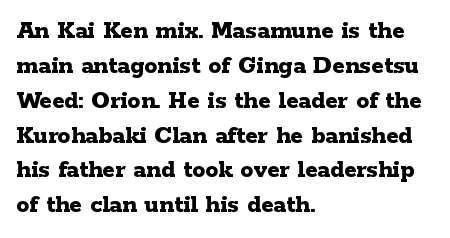
The image shows 26 px bold type, upright; set left-aligned, normal line spacing (1.34x), normal letter spacing, not underlined.
